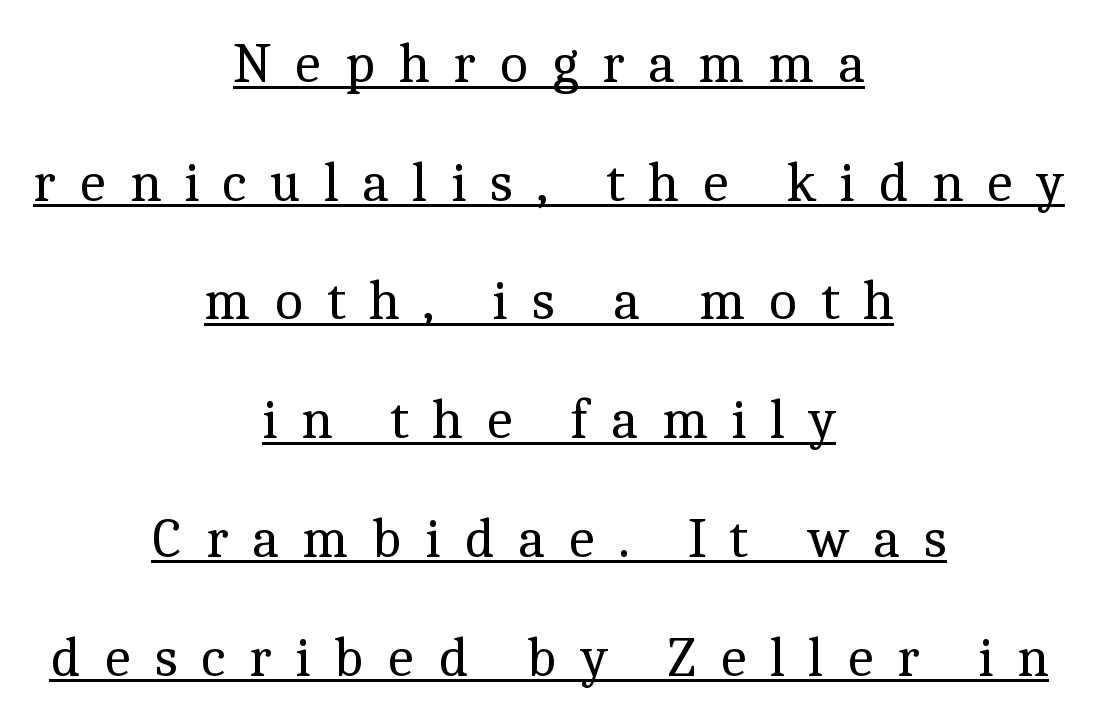
Each new line begins a long way beneath the previous one. Tall strokes in this sample are plumb rather than angled. The tracking reads as deliberately expanded to a designer's eye. These lines are rendered in a variable-pitch font. The strokes are not fattened; the text isn't bold. Letterform terminals end in serifs throughout the passage.
